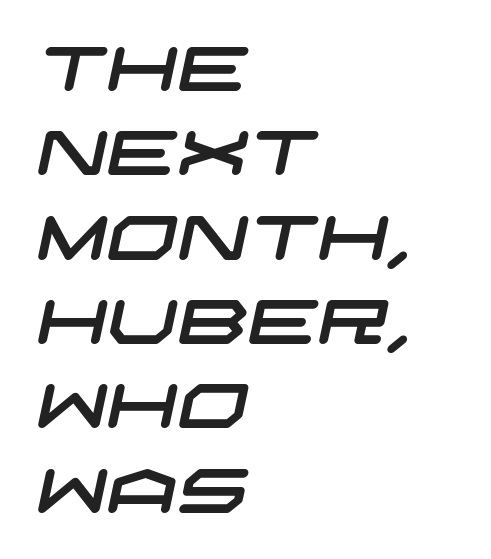
Q: Is the typeface a serif or a sans-serif typeface? A: Sans-serif.
Q: Is the text underlined? A: No.
Q: How is the paragraph aligned? A: Left-aligned.
Q: Is the spacing between letters normal or unusually wide? A: Normal.
Q: Is the spacing between lines tight, normal or loose? A: Normal.
Q: Width (condensed, normal, or wide)? A: Wide.
Q: Stroke contrast? A: Low.
Q: x-height? A: Large.
